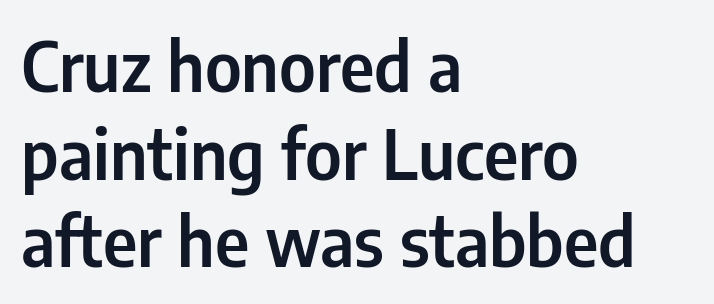
The image shows 68 px condensed sans-serif type, upright; set left-aligned, normal line spacing (1.29x), normal letter spacing, not underlined; low stroke contrast and a medium x-height.
